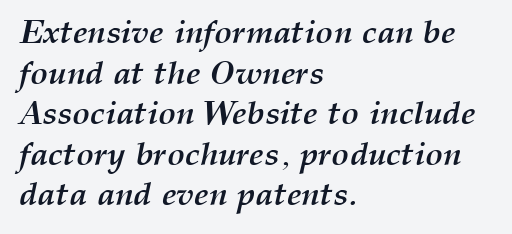
{"italic": "yes", "lean": "right", "slant_degrees": 12, "bold": "yes", "weight": "semibold", "width": "normal", "stroke_contrast": "medium", "x_height": "medium", "monospaced": "no", "underline": "no", "align": "left", "line_spacing_ratio": 1.23, "letter_spacing": "normal", "letter_spacing_em": 0.0, "glyph_px": 33}
